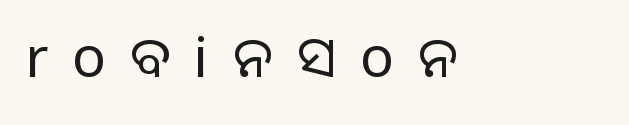
Q: Is the text bold? A: No.
Q: Is the text italic (slanted)? A: No, it is upright.
Q: Is the typeface a serif or a sans-serif typeface? A: Sans-serif.
Q: Is the text underlined? A: No.
Q: How is the paragraph aligned? A: Left-aligned.
Q: Is the spacing between letters normal or unusually wide? A: Unusually wide.
Q: Width (condensed, normal, or wide)? A: Normal.
Q: Stroke contrast? A: Low.
Q: x-height? A: Large.
Q: Monospaced? A: No.
